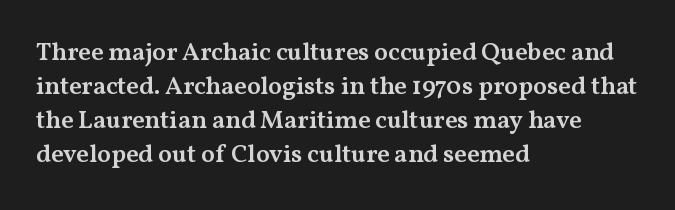
Q: Is the text bold? A: Semi-bold.
Q: Is the text italic (slanted)? A: No, it is upright.
Q: Is the text underlined? A: No.
Q: How is the paragraph aligned? A: Left-aligned.
Q: Is the spacing between letters normal or unusually wide? A: Normal.
Q: Is the spacing between lines tight, normal or loose? A: Normal.
